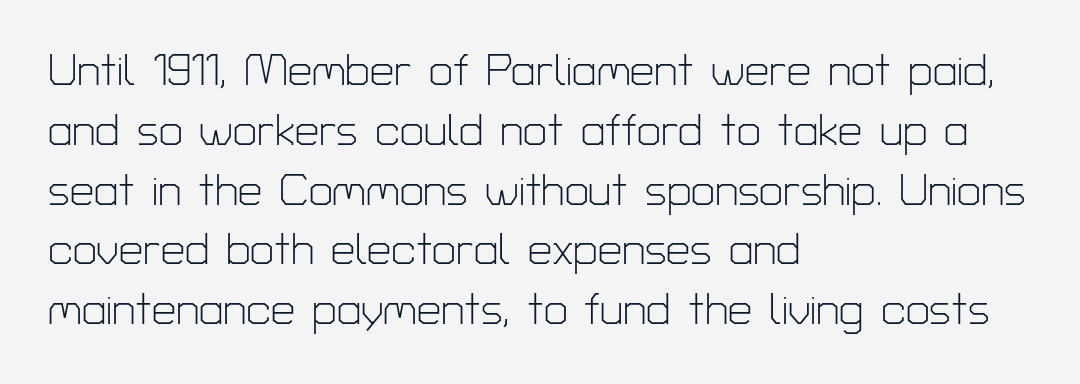
The image shows 43 px light sans-serif type, upright; set left-aligned, normal line spacing (1.39x), normal letter spacing, not underlined; low stroke contrast and a medium x-height.
